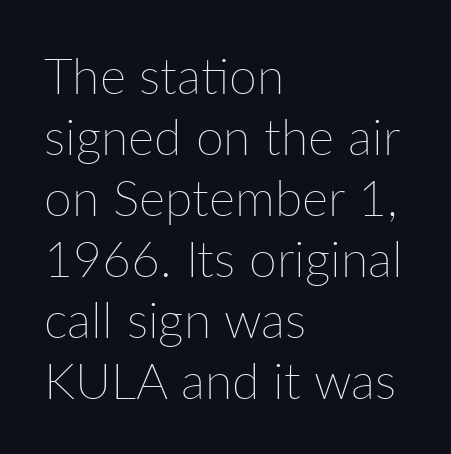
Q: Is the text bold? A: No.
Q: Is the text italic (slanted)? A: No, it is upright.
Q: Is the text underlined? A: No.
Q: How is the paragraph aligned? A: Left-aligned.
Q: Is the spacing between letters normal or unusually wide? A: Normal.
Q: Width (condensed, normal, or wide)? A: Normal.
Q: Stroke contrast? A: Low.
Q: x-height? A: Medium.
Q: Monospaced? A: No.
